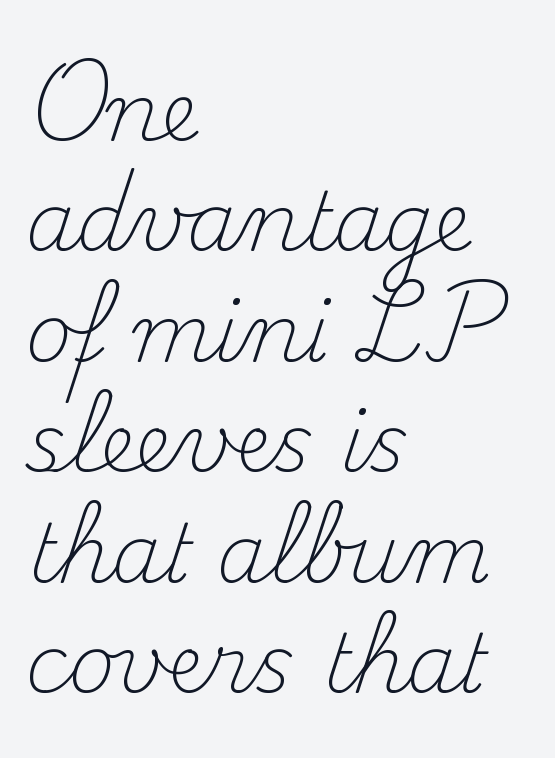
Q: Is the text bold? A: No.
Q: Is the text italic (slanted)? A: Yes.
Q: Is the typeface a serif or a sans-serif typeface? A: Serif.
Q: Is the text underlined? A: No.
Q: How is the paragraph aligned? A: Left-aligned.
Q: Is the spacing between letters normal or unusually wide? A: Normal.
Q: Is the spacing between lines tight, normal or loose? A: Normal.
Q: Width (condensed, normal, or wide)? A: Normal.
Q: Stroke contrast? A: Medium.
Q: x-height? A: Small.
Q: Monospaced? A: No.
